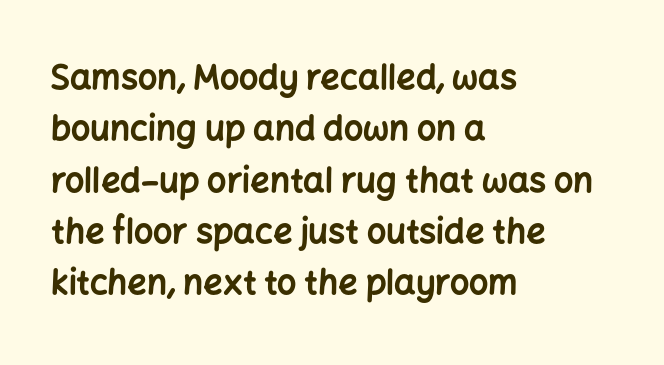
Q: Is the text bold? A: Yes.
Q: Is the text italic (slanted)? A: No, it is upright.
Q: Is the typeface a serif or a sans-serif typeface? A: Sans-serif.
Q: Is the text underlined? A: No.
Q: How is the paragraph aligned? A: Left-aligned.
Q: Is the spacing between letters normal or unusually wide? A: Normal.
Q: Is the spacing between lines tight, normal or loose? A: Normal.
Q: Width (condensed, normal, or wide)? A: Normal.
Q: Stroke contrast? A: Low.
Q: x-height? A: Medium.
Q: Monospaced? A: No.
